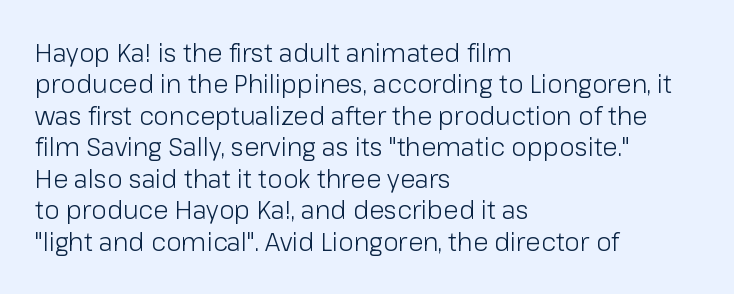
The image shows 25 px text type, upright; set left-aligned, normal line spacing (1.26x), normal letter spacing, not underlined.
